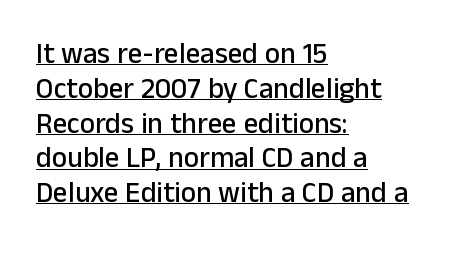
The setting favours the left margin, as ordinary paragraphs usually do. The string is rendered with underlining switched on. Type style note: lacks serifs. Here the designer chose a conventional face with non-uniform glyph widths.
